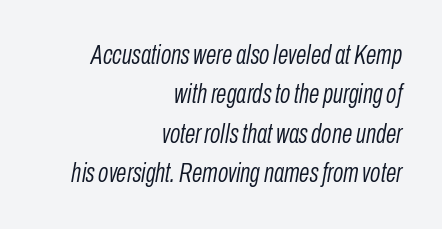
Q: Is the text bold? A: No.
Q: Is the text italic (slanted)? A: Yes, it leans right by about 10 degrees.
Q: Is the text underlined? A: No.
Q: How is the paragraph aligned? A: Right-aligned.
Q: Is the spacing between letters normal or unusually wide? A: Normal.
Q: Is the spacing between lines tight, normal or loose? A: Normal.
